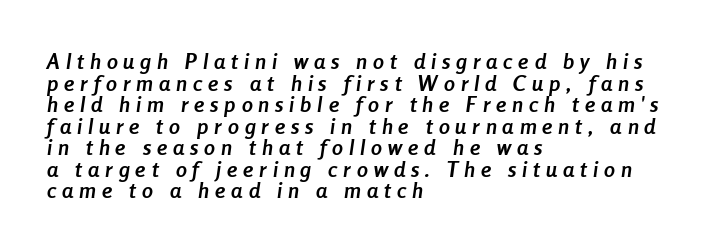
{"italic": "yes", "lean": "right", "slant_degrees": 8, "bold": "yes", "underline": "no", "align": "left", "line_spacing": "tight", "line_spacing_ratio": 0.98, "letter_spacing": "wide", "letter_spacing_em": 0.27, "glyph_px": 22}
